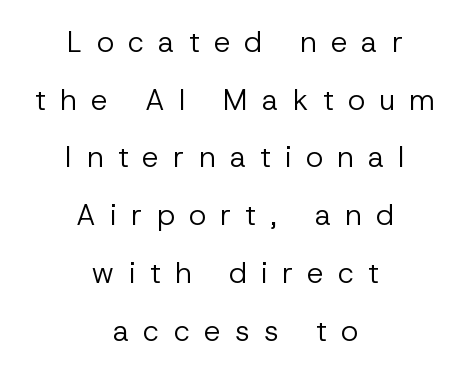
The image shows 29 px regular-weight sans-serif type, upright; set centered, loose line spacing (1.99x), unusually wide letter spacing (+0.5 em), not underlined; low stroke contrast and a medium x-height.
